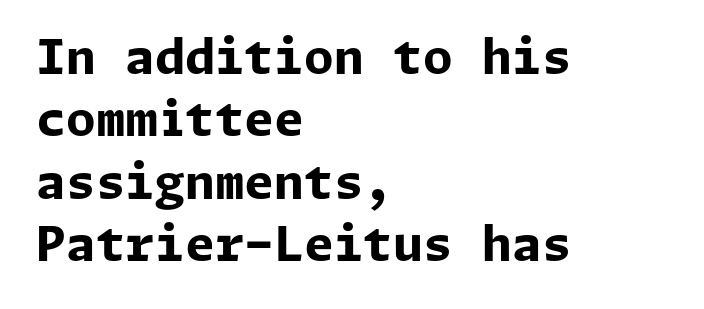
Q: Is the text bold? A: Yes.
Q: Is the text italic (slanted)? A: No, it is upright.
Q: Is the typeface a serif or a sans-serif typeface? A: Sans-serif.
Q: Is the text underlined? A: No.
Q: How is the paragraph aligned? A: Left-aligned.
Q: Is the spacing between letters normal or unusually wide? A: Normal.
Q: Is the spacing between lines tight, normal or loose? A: Normal.
Q: Width (condensed, normal, or wide)? A: Normal.
Q: Stroke contrast? A: Low.
Q: x-height? A: Medium.
